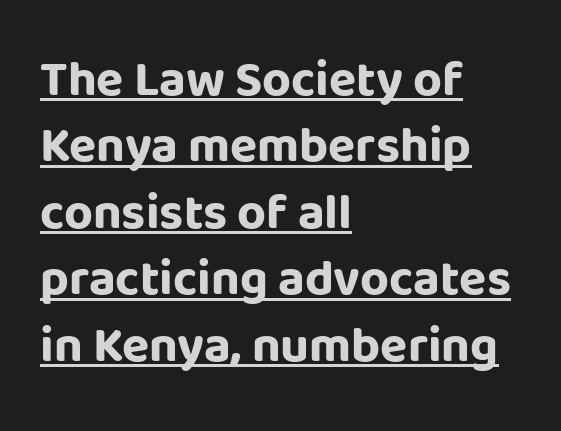
This rendering leaves character spacing at its baseline value. Heavy-handed strokes throughout: this text is bold. Evenly set lines give the paragraph a standard silhouette. Each letter's strokes conclude bluntly, with no projecting serifs. The lettering stays uniformly vertical, giving the passage a roman look. Like a heading marked for emphasis, these lines bear an underscore.
